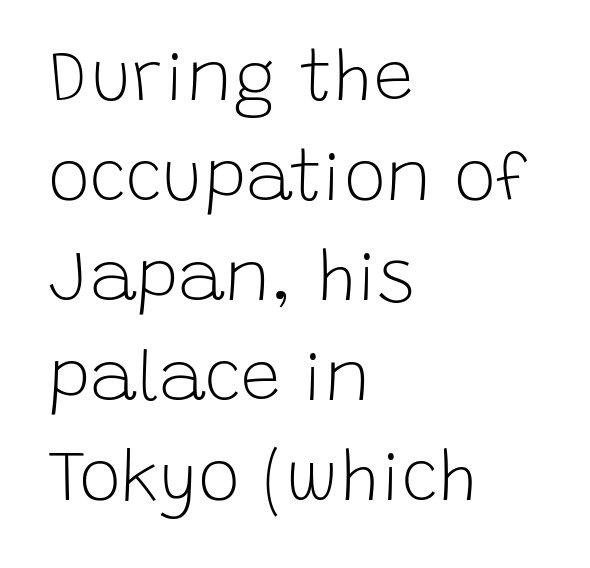
The image shows 71 px light sans-serif type, upright; set left-aligned, normal line spacing (1.41x), normal letter spacing, not underlined; low stroke contrast and a large x-height.
